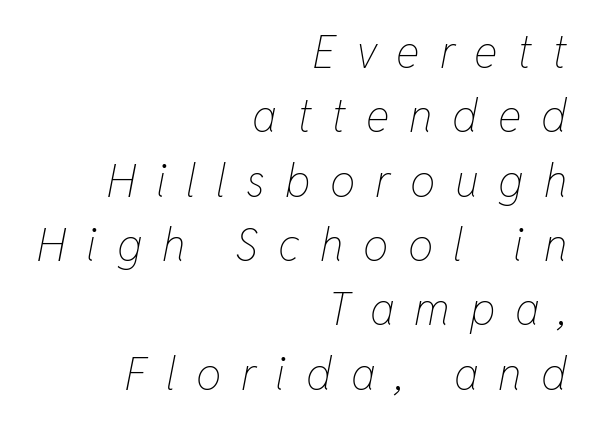
{"italic": "yes", "lean": "right", "slant_degrees": 11, "bold": "no", "weight": "thin", "width": "condensed", "stroke_contrast": "low", "x_height": "medium", "monospaced": "no", "underline": "no", "align": "right", "line_spacing": "normal", "line_spacing_ratio": 1.43, "letter_spacing": "wide", "letter_spacing_em": 0.44, "glyph_px": 45}
